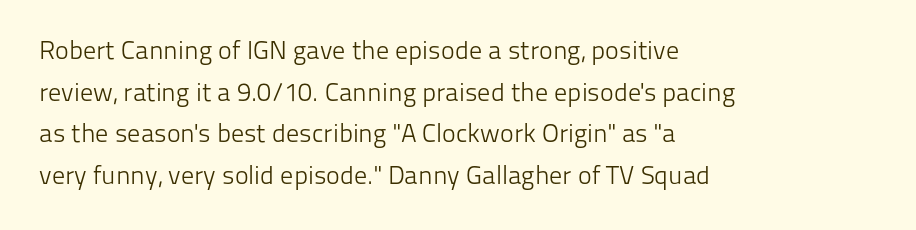
The image shows 26 px text type, upright; set left-aligned, normal line spacing (1.6x), normal letter spacing, not underlined.
